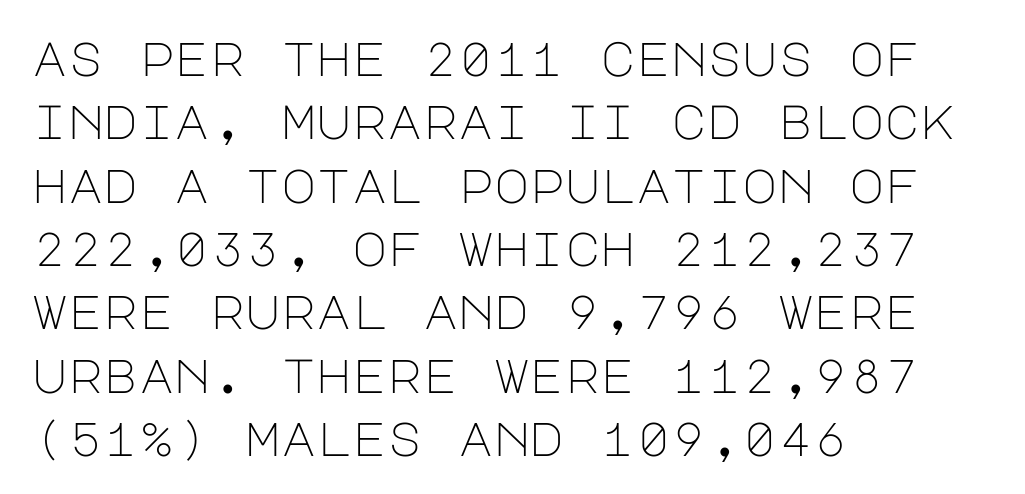
{"serif": "no", "italic": "no", "bold": "no", "weight": "light", "width": "normal", "stroke_contrast": "low", "x_height": "large", "underline": "no", "align": "left", "line_spacing": "normal", "line_spacing_ratio": 1.32, "letter_spacing": "normal", "letter_spacing_em": 0.0, "glyph_px": 48}
